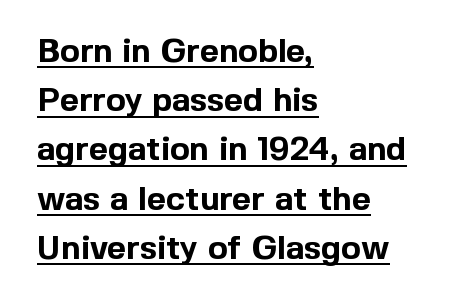
{"serif": "no", "italic": "no", "bold": "yes", "weight": "bold", "width": "normal", "x_height": "medium", "monospaced": "no", "underline": "yes", "align": "left", "line_spacing": "normal", "line_spacing_ratio": 1.49, "letter_spacing": "normal", "letter_spacing_em": 0.0, "glyph_px": 33}
